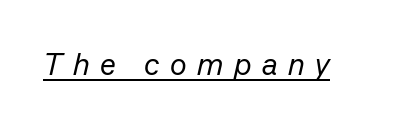
{"italic": "yes", "lean": "right", "slant_degrees": 13, "bold": "no", "weight": "regular", "width": "normal", "stroke_contrast": "low", "x_height": "medium", "monospaced": "no", "underline": "yes", "letter_spacing": "wide", "letter_spacing_em": 0.34, "glyph_px": 31}
